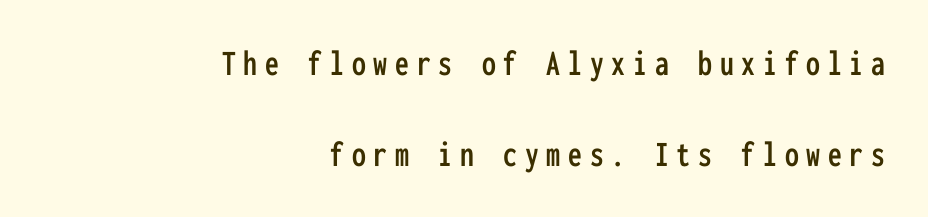
{"serif": "no", "italic": "no", "width": "condensed", "stroke_contrast": "low", "x_height": "medium", "monospaced": "yes", "underline": "no", "align": "right", "line_spacing": "loose", "line_spacing_ratio": 2.45, "letter_spacing": "wide", "letter_spacing_em": 0.21, "glyph_px": 37}
